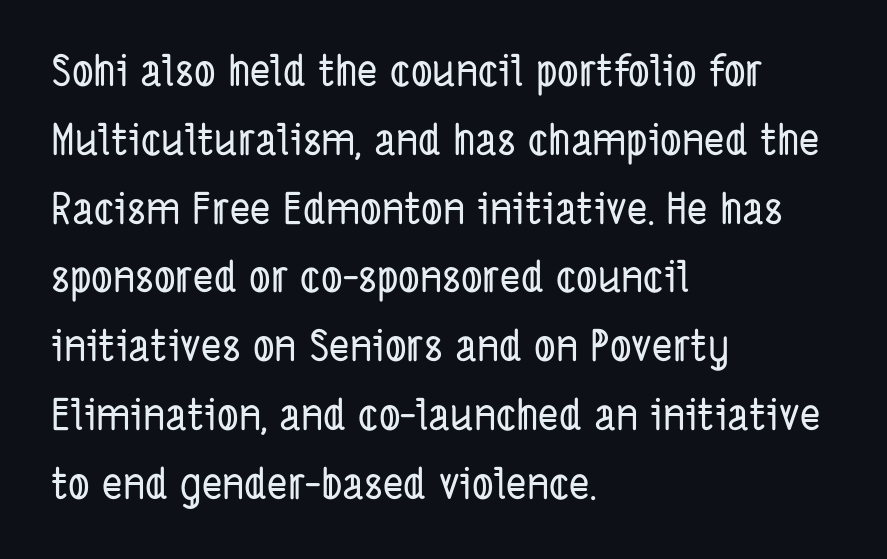
The image shows 43 px condensed sans-serif type; set left-aligned, normal line spacing (1.6x), normal letter spacing, not underlined; low stroke contrast and a medium x-height.
